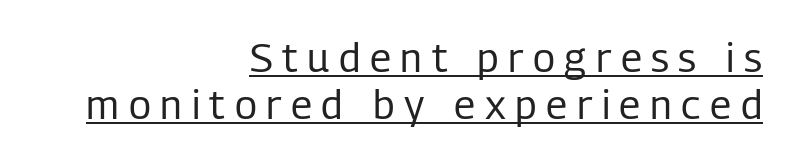
Q: Is the text bold? A: No.
Q: Is the text italic (slanted)? A: No, it is upright.
Q: Is the typeface a serif or a sans-serif typeface? A: Sans-serif.
Q: Is the text underlined? A: Yes.
Q: How is the paragraph aligned? A: Right-aligned.
Q: Is the spacing between letters normal or unusually wide? A: Unusually wide.
Q: Width (condensed, normal, or wide)? A: Condensed.
Q: Stroke contrast? A: Low.
Q: x-height? A: Medium.
Q: Monospaced? A: No.
